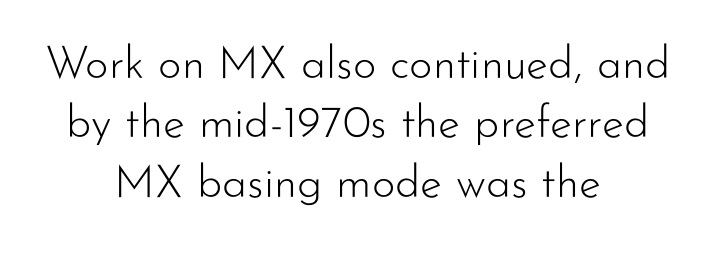
The image shows 45 px light sans-serif type, upright; set centered, normal line spacing (1.32x), normal letter spacing, not underlined; low stroke contrast and a small x-height.
